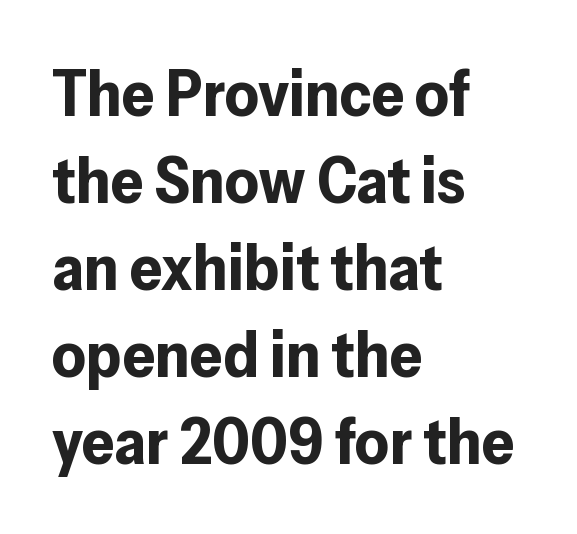
{"serif": "no", "italic": "no", "bold": "yes", "weight": "bold", "width": "normal", "stroke_contrast": "low", "x_height": "medium", "monospaced": "no", "underline": "no", "align": "left", "line_spacing": "normal", "line_spacing_ratio": 1.34, "letter_spacing": "normal", "letter_spacing_em": 0.0, "glyph_px": 65}
